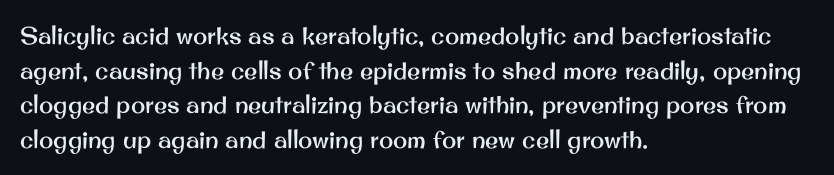
The image shows 24 px text type, upright; set left-aligned, normal line spacing (1.44x), normal letter spacing, not underlined.
